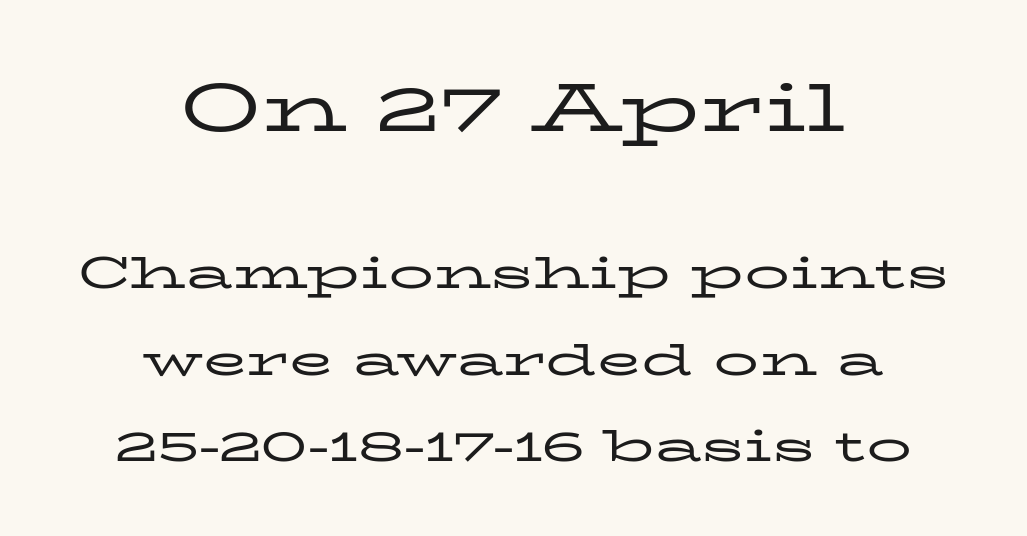
The image shows 67 px regular-weight, wide serif type, upright; set centered, loose line spacing (1.92x), normal letter spacing, not underlined; the first (top) block is 1.49x larger; low stroke contrast and a medium x-height.
